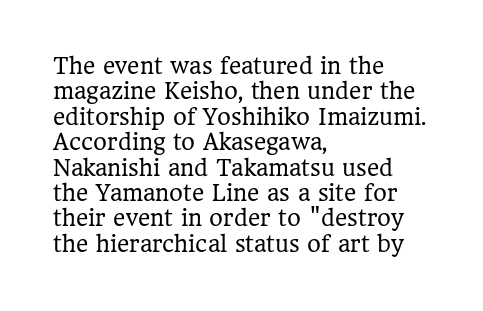
Q: Is the text bold? A: No.
Q: Is the text italic (slanted)? A: No, it is upright.
Q: Is the text underlined? A: No.
Q: How is the paragraph aligned? A: Left-aligned.
Q: Is the spacing between letters normal or unusually wide? A: Normal.
